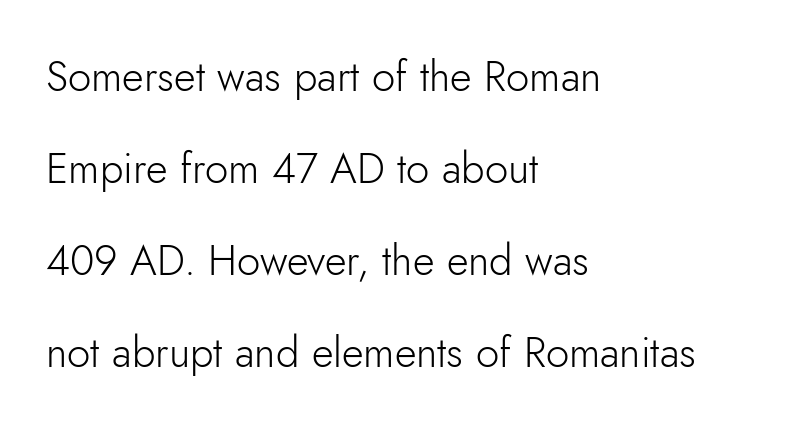
The image shows 42 px light sans-serif type, upright; set left-aligned, loose line spacing (2.19x), normal letter spacing, not underlined; low stroke contrast and a small x-height.
